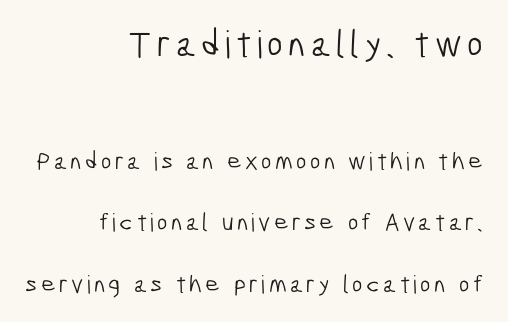
{"serif": "no", "bold": "no", "weight": "light", "width": "condensed", "stroke_contrast": "low", "x_height": "medium", "monospaced": "no", "underline": "no", "align": "right", "line_spacing": "loose", "line_spacing_ratio": 2.46, "larger_block": "first", "size_ratio": 1.52, "glyph_px": 38}
